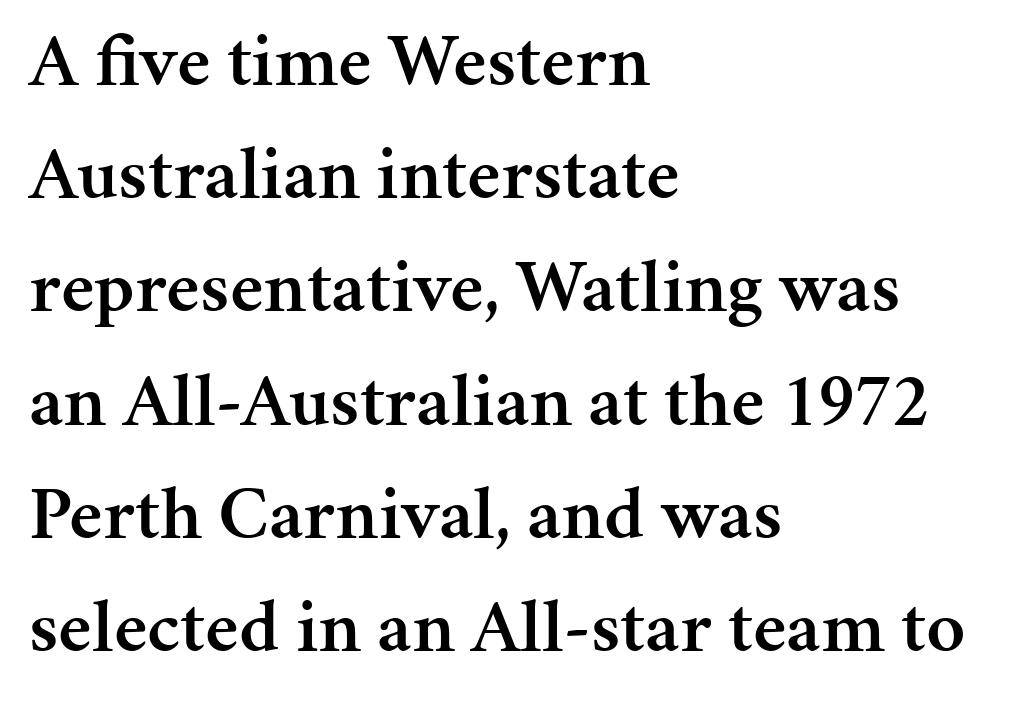
{"serif": "yes", "italic": "no", "bold": "semi", "weight": "semibold", "width": "normal", "stroke_contrast": "medium", "x_height": "medium", "monospaced": "no", "underline": "no", "align": "left", "line_spacing": "normal", "line_spacing_ratio": 1.49, "letter_spacing": "normal", "letter_spacing_em": 0.0, "glyph_px": 76}
